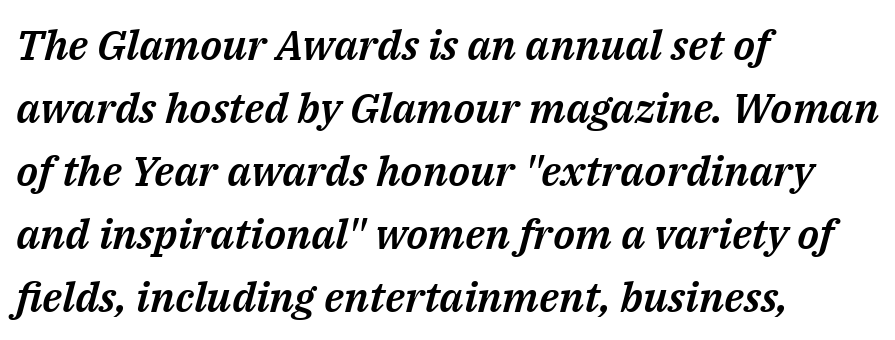
The passage shown is typed in a proportional face where columns would drift. Would a proofreader flag this as italicized? Yes. The passage shown is not underscored anywhere. The tracking reads as untouched default to a designer's eye. Each line starts at the same left margin while the right side varies.
